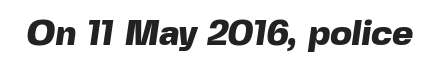
{"serif": "no", "bold": "yes", "weight": "heavy", "width": "normal", "x_height": "medium", "monospaced": "no", "underline": "no", "letter_spacing": "normal", "letter_spacing_em": 0.0, "glyph_px": 36}
